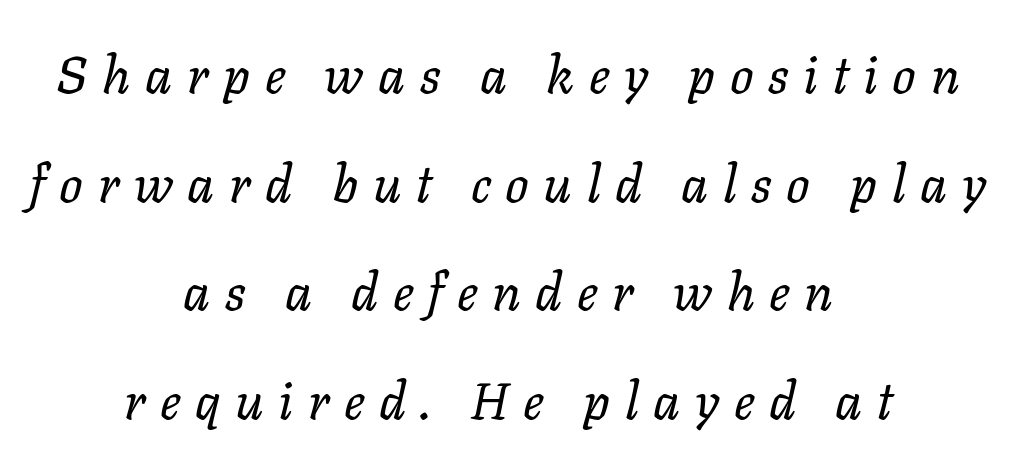
Is this a heavy cut? Hardly; it is regular or lighter. Varying glyph widths throughout — classic text-font behaviour. One glance says open: line gaps are wider than usual. The specimen omits any rule beneath the text block's lines. Look at the tracking — it's clearly loosened, letters drifting apart. Visually the block forms a symmetrical silhouette, jagged on both flanks.
